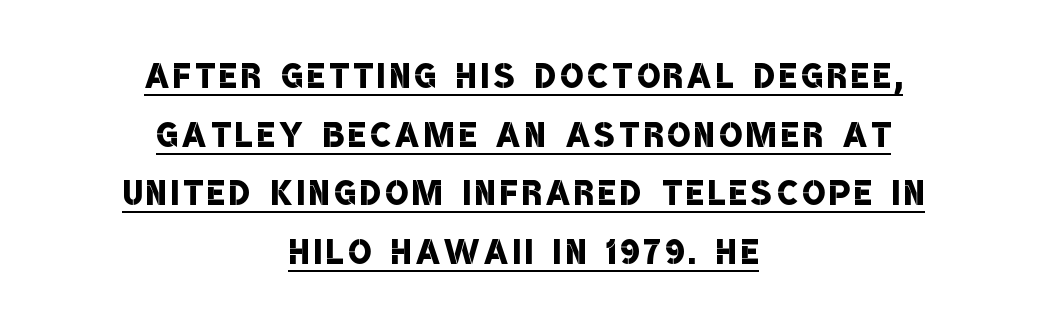
Q: Is the text bold? A: Semi-bold.
Q: Is the typeface a serif or a sans-serif typeface? A: Sans-serif.
Q: Is the text underlined? A: Yes.
Q: How is the paragraph aligned? A: Centered.
Q: Is the spacing between lines tight, normal or loose? A: Normal.
Q: Width (condensed, normal, or wide)? A: Condensed.
Q: Stroke contrast? A: Low.
Q: x-height? A: Large.
Q: Monospaced? A: No.
